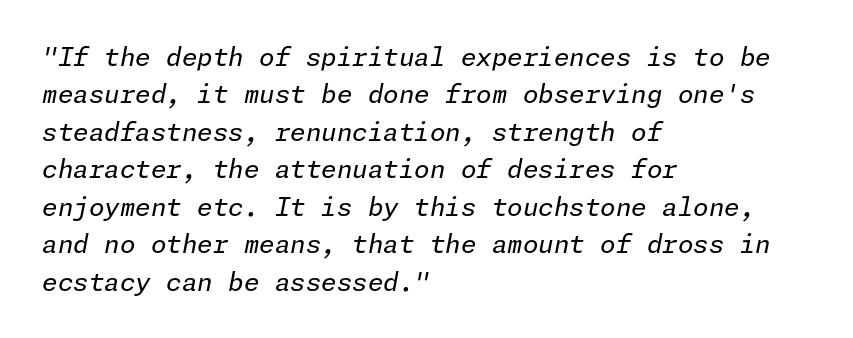
The image shows 25 px text type, italic (leaning right); set left-aligned, normal line spacing (1.5x), normal letter spacing, not underlined.
